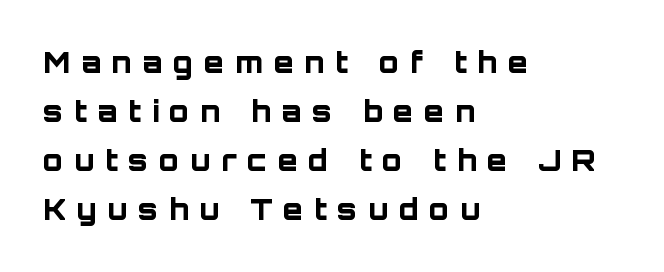
Honestly, the letter spacing is so wide it's the main thing you notice. The rendering uses a moderate line-height, typical for paragraphs. These lines stack with their left ends in a neat column. Glance below the letters and you will spot only blank space.
